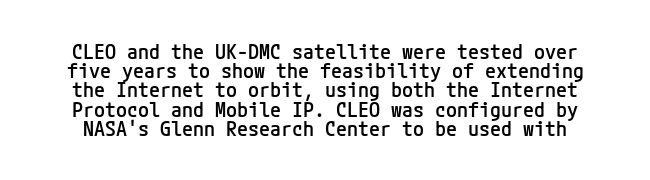
The face used here is a semibold: visibly heavier than regular, lighter than bold. A typesetter would call this zero additional tracking. No italicization has been applied; the sample stays upright. Students, observe: this is what under-led, compact text looks like. Lines of text with bare space underneath.
